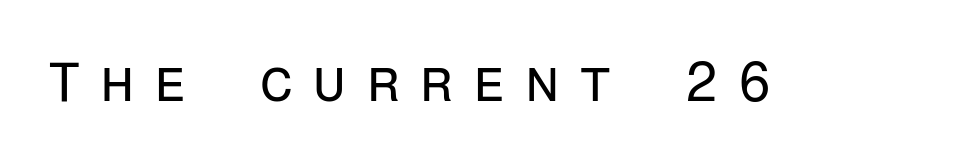
{"serif": "no", "italic": "no", "bold": "no", "weight": "regular", "width": "normal", "stroke_contrast": "low", "x_height": "medium", "monospaced": "yes", "underline": "no", "letter_spacing": "wide", "letter_spacing_em": 0.33, "glyph_px": 56}
